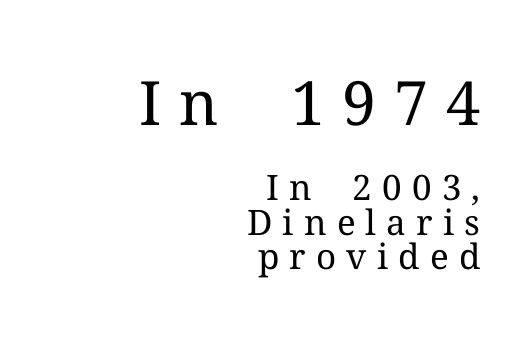
Vertical strokes here are truly vertical. A clean baseline with only descenders dipping below it. The face used here is rendered with a markedly widened letterfit. Examine the stroke ends and you'll spot serifs. Each new line begins almost immediately beneath the previous one.
